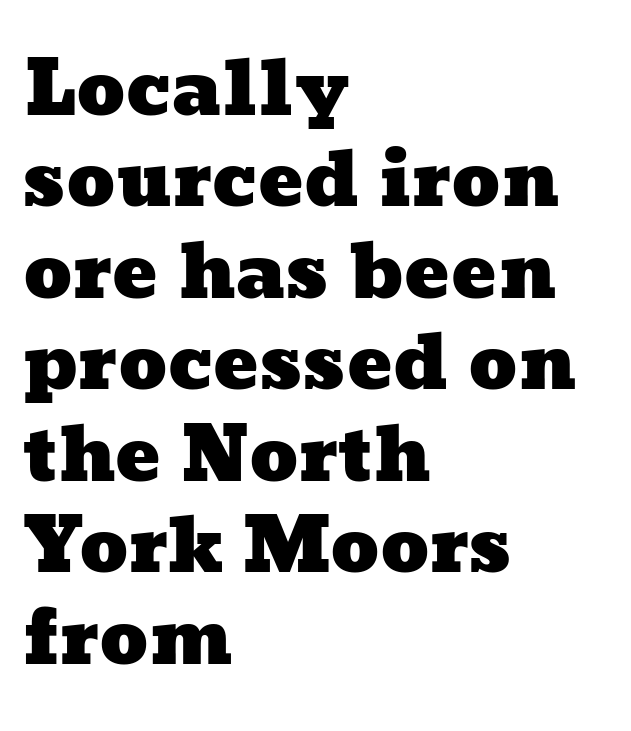
The area under the type is left untouched. How are the letters spaced? Ordinarily, with no added tracking. Compared with a centered layout, this one pins lines to the left instead. Each letter keeps its own natural width here, so spacing adapts to shape.
